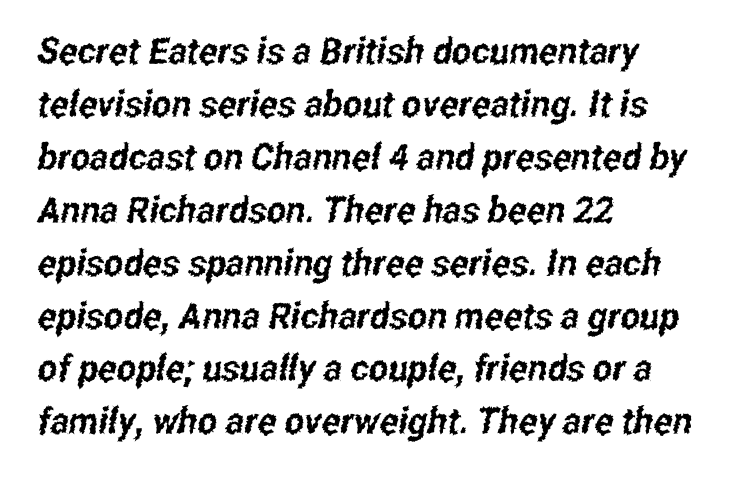
The image shows 37 px condensed sans-serif type; set left-aligned, normal line spacing (1.43x), normal letter spacing, not underlined; low stroke contrast and a medium x-height.
